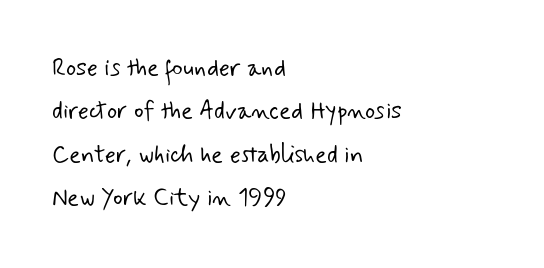
This rendering leaves character spacing at its baseline value. A clean baseline with only descenders dipping below it. Alignment: flush left. Is this a heavy cut? Hardly; it is regular or lighter.
